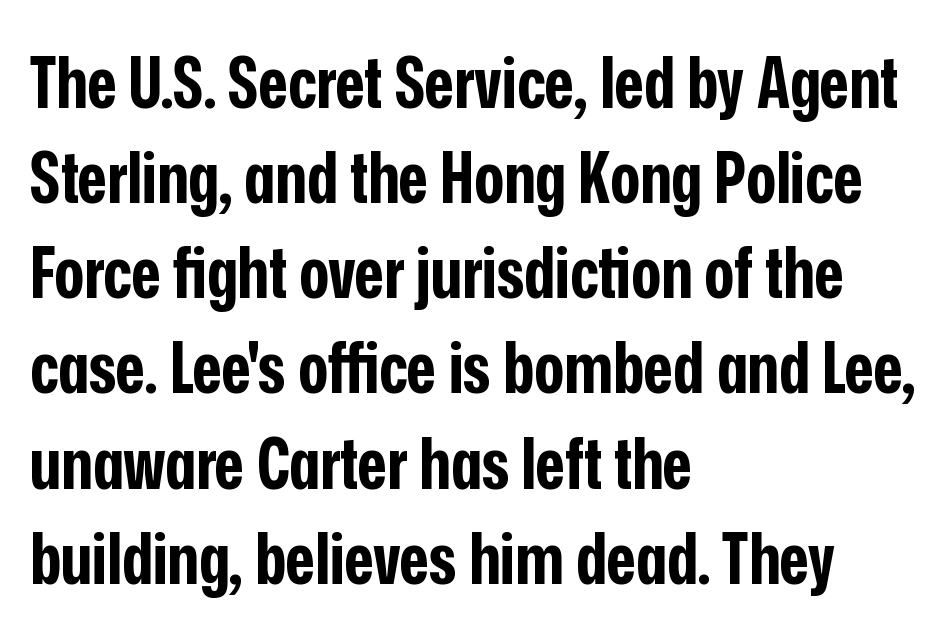
{"serif": "no", "italic": "no", "bold": "yes", "weight": "bold", "width": "condensed", "stroke_contrast": "low", "x_height": "medium", "monospaced": "no", "underline": "no", "align": "left", "line_spacing": "normal", "line_spacing_ratio": 1.34, "letter_spacing": "normal", "letter_spacing_em": 0.0, "glyph_px": 71}
